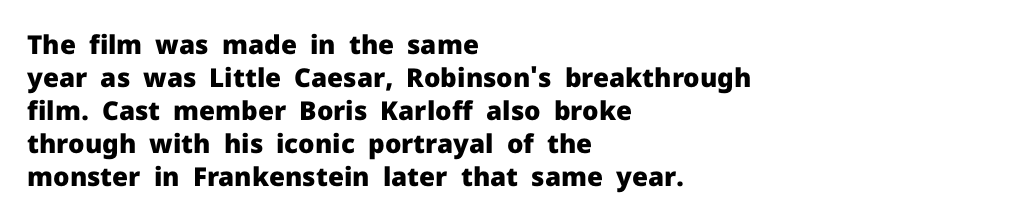
The image shows 26 px bold type, upright; set left-aligned, normal line spacing (1.27x), normal letter spacing, not underlined.
